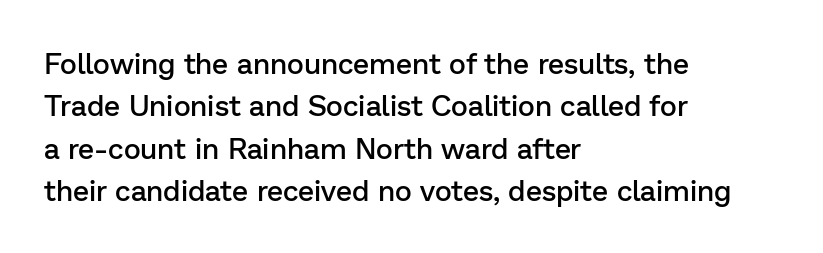
{"serif": "no", "italic": "no", "bold": "semi", "weight": "semibold", "width": "normal", "stroke_contrast": "low", "x_height": "medium", "monospaced": "no", "underline": "no", "align": "left", "line_spacing": "normal", "line_spacing_ratio": 1.46, "letter_spacing": "normal", "letter_spacing_em": 0.0, "glyph_px": 29}
